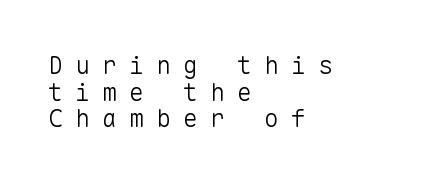
Every row of glyphs begins at an identical x-position on the left. Horizontal bands of white between lines are thin slivers. Each word looks stretched out because of the extra space between its letters. The cut favours lightness, reaching ordinary text weight at its darkest. Letters rest on an invisible, unmarked baseline. Posture: vertical.
